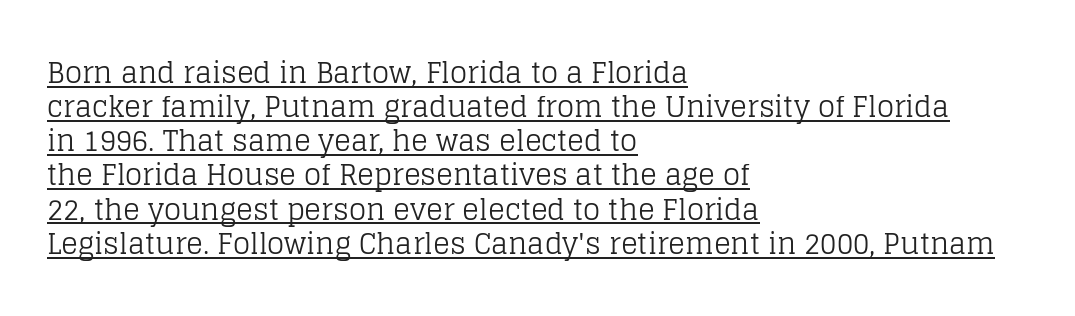
{"serif": "yes", "italic": "no", "bold": "no", "weight": "regular", "width": "normal", "stroke_contrast": "low", "x_height": "large", "monospaced": "no", "underline": "yes", "align": "left", "line_spacing_ratio": 1.22, "letter_spacing": "normal", "letter_spacing_em": 0.0, "glyph_px": 28}
